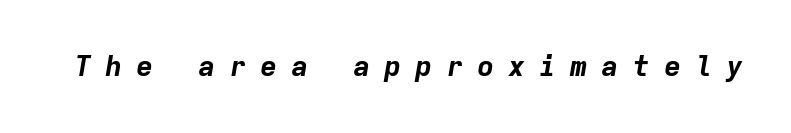
Observe the wide spacing: letters keep a clear distance from each other. These lines are rendered in a fixed-pitch font. It's the slanting kind of type. The sample has been set heavy, in full bold. The baseline area is clear.
